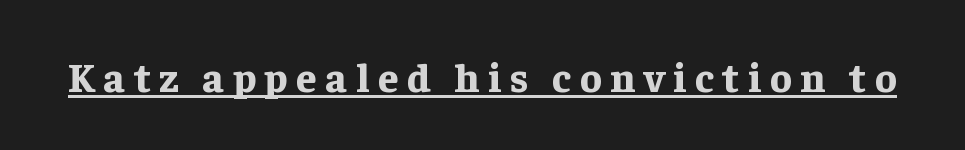
The image shows 41 px bold serif type, upright; set unusually wide letter spacing (+0.21 em), underlined; low stroke contrast and a medium x-height.
